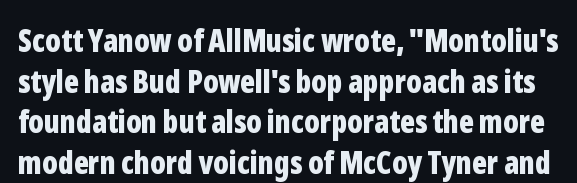
The rendering shows plain stroke endings on the letterforms — a sans-serif design. It's the straight-up-and-down kind of type. The glyphs are unaccompanied by any horizontal stroke below them. Nothing unusual about the tracking: characters are spaced as the font intends. The passage shown is typed in a proportional face where columns would drift.
